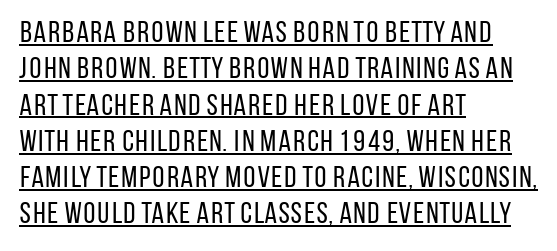
{"serif": "no", "italic": "no", "bold": "no", "weight": "regular", "width": "condensed", "stroke_contrast": "low", "x_height": "large", "monospaced": "no", "underline": "yes", "align": "left", "line_spacing_ratio": 1.21, "letter_spacing": "normal", "letter_spacing_em": 0.0, "glyph_px": 30}
